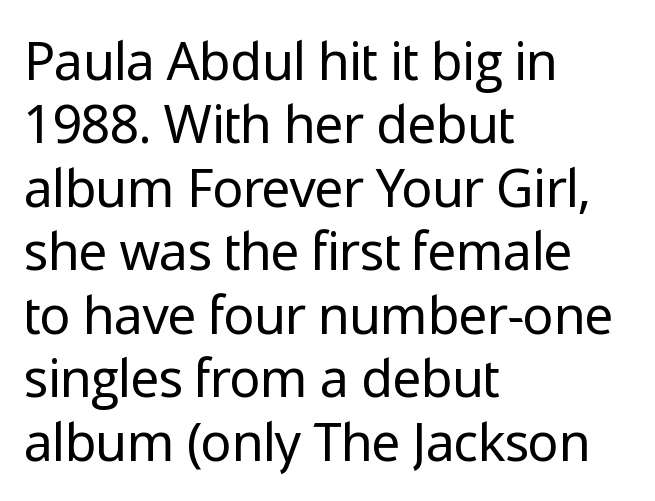
The image shows 52 px regular-weight sans-serif type, upright; set left-aligned, line spacing 1.22x, normal letter spacing, not underlined; low stroke contrast and a medium x-height.
